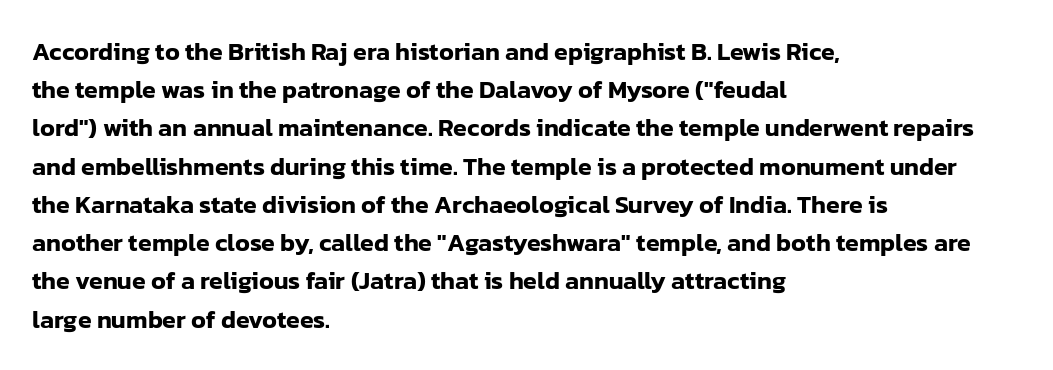
Descenders hang freely into open space. Teacher's note: observe the even left margin — that is flush-left alignment. The vertical gap from one line to the next is medium. If you drew a line through each stem, it would be perfectly vertical. The letters sit at their default tracking, neither squeezed nor spread.
